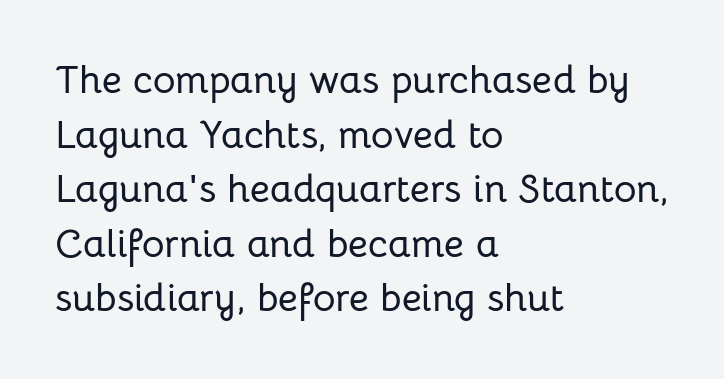
{"serif": "no", "italic": "no", "width": "normal", "stroke_contrast": "low", "x_height": "medium", "monospaced": "no", "underline": "no", "align": "left", "line_spacing": "normal", "line_spacing_ratio": 1.4, "letter_spacing": "normal", "letter_spacing_em": 0.0, "glyph_px": 39}
